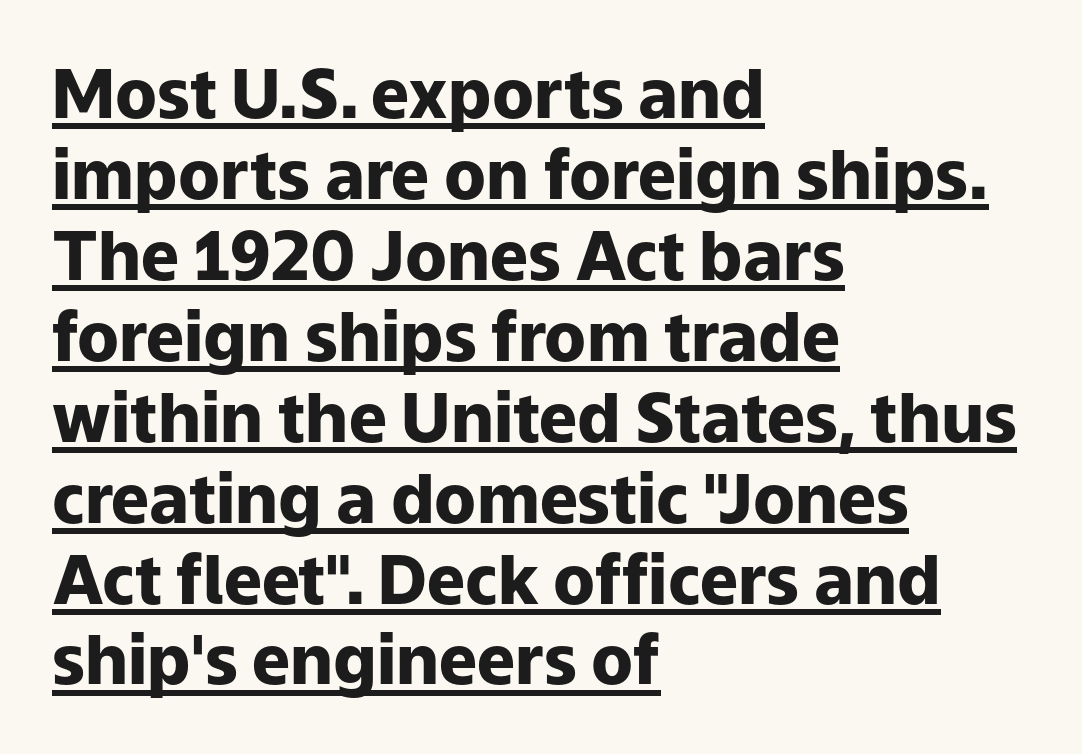
The image shows 68 px heavy sans-serif type, upright; set left-aligned, line spacing 1.19x, normal letter spacing, underlined; low stroke contrast and a medium x-height.
